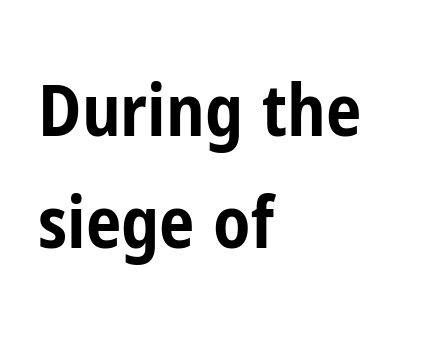
Q: Is the text bold? A: Yes.
Q: Is the text italic (slanted)? A: No, it is upright.
Q: Is the typeface a serif or a sans-serif typeface? A: Sans-serif.
Q: Is the text underlined? A: No.
Q: How is the paragraph aligned? A: Left-aligned.
Q: Is the spacing between letters normal or unusually wide? A: Normal.
Q: Is the spacing between lines tight, normal or loose? A: Normal.
Q: Width (condensed, normal, or wide)? A: Condensed.
Q: Stroke contrast? A: Low.
Q: x-height? A: Medium.
Q: Monospaced? A: No.
